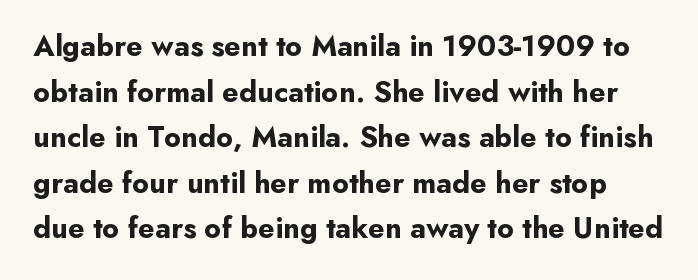
{"serif": "no", "italic": "no", "bold": "yes", "weight": "bold", "width": "normal", "stroke_contrast": "low", "x_height": "small", "monospaced": "no", "underline": "no", "line_spacing": "normal", "line_spacing_ratio": 1.52, "letter_spacing": "normal", "letter_spacing_em": 0.0, "glyph_px": 30}
